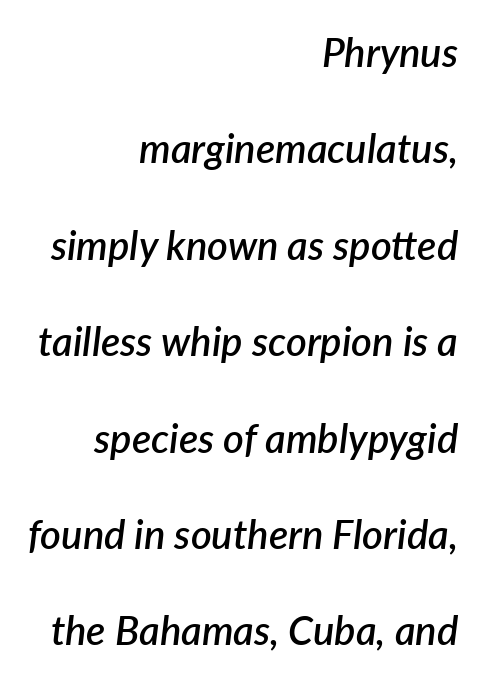
{"italic": "yes", "lean": "right", "slant_degrees": 7, "bold": "semi", "weight": "semibold", "width": "normal", "stroke_contrast": "low", "x_height": "medium", "monospaced": "no", "underline": "no", "align": "right", "line_spacing": "loose", "line_spacing_ratio": 2.41, "letter_spacing": "normal", "letter_spacing_em": 0.0, "glyph_px": 40}
